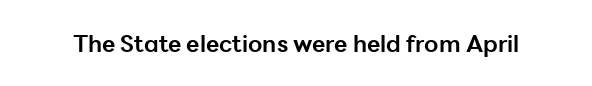
Q: Is the text bold? A: Yes.
Q: Is the text italic (slanted)? A: No, it is upright.
Q: Is the text underlined? A: No.
Q: Is the spacing between letters normal or unusually wide? A: Normal.
